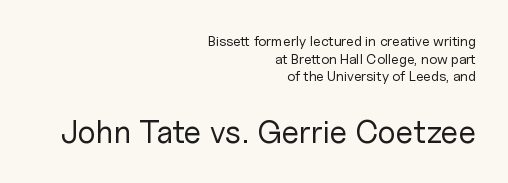
{"serif": "no", "italic": "no", "bold": "no", "weight": "regular", "width": "normal", "stroke_contrast": "low", "x_height": "medium", "monospaced": "no", "underline": "no", "align": "right", "line_spacing": "normal", "line_spacing_ratio": 1.26, "letter_spacing": "normal", "letter_spacing_em": 0.0, "larger_block": "second", "size_ratio": 2.29, "glyph_px": 32}
